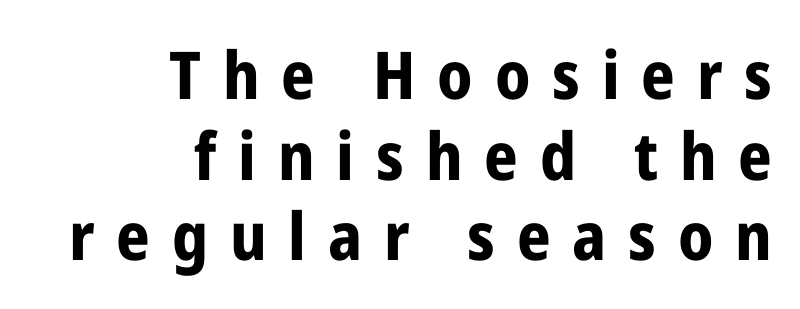
{"serif": "no", "italic": "no", "bold": "yes", "weight": "bold", "width": "condensed", "stroke_contrast": "low", "x_height": "medium", "monospaced": "no", "underline": "no", "align": "right", "line_spacing_ratio": 1.22, "letter_spacing": "wide", "letter_spacing_em": 0.33, "glyph_px": 66}
